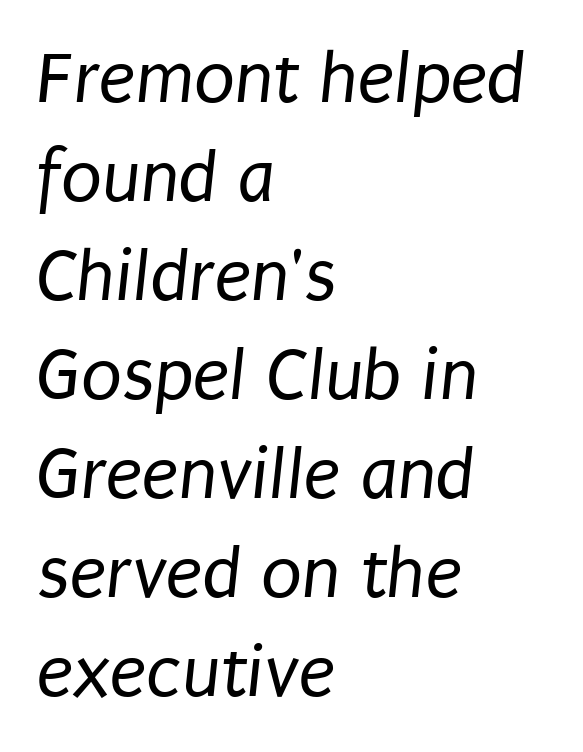
Q: Is the text bold? A: No.
Q: Is the typeface a serif or a sans-serif typeface? A: Sans-serif.
Q: Is the text underlined? A: No.
Q: How is the paragraph aligned? A: Left-aligned.
Q: Is the spacing between letters normal or unusually wide? A: Normal.
Q: Is the spacing between lines tight, normal or loose? A: Normal.
Q: Width (condensed, normal, or wide)? A: Condensed.
Q: Stroke contrast? A: Low.
Q: x-height? A: Large.
Q: Monospaced? A: No.
